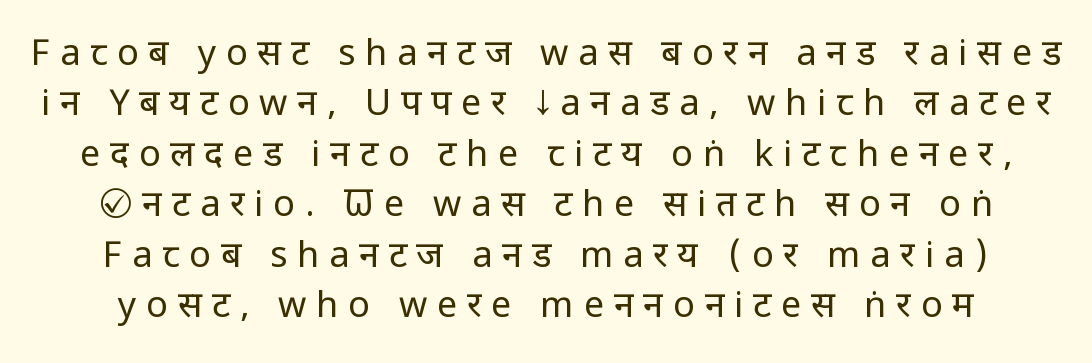
Only glyphs here, with clear space below each row. Posture: straight, roman, zero tilt. The weight tops out at a normal text grade. A typesetter would call this proportional, since set widths differ per character.
